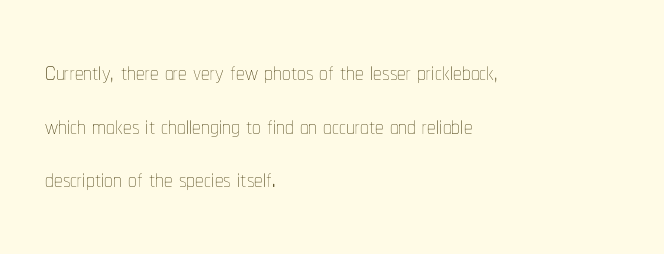
The image shows 34 px thin, condensed type, upright; set left-aligned, normal line spacing (1.58x), normal letter spacing, not underlined; low stroke contrast and a medium x-height.
